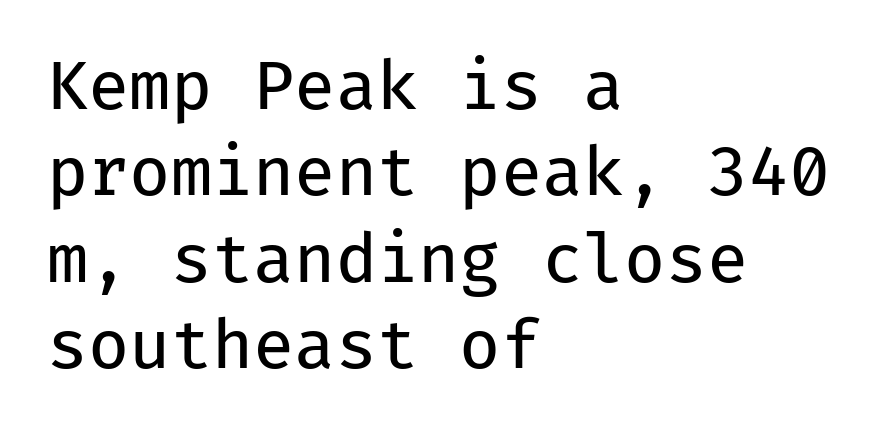
The image shows 67 px regular-weight sans-serif type, upright, monospaced; set left-aligned, normal line spacing (1.29x), normal letter spacing, not underlined; low stroke contrast and a medium x-height.
